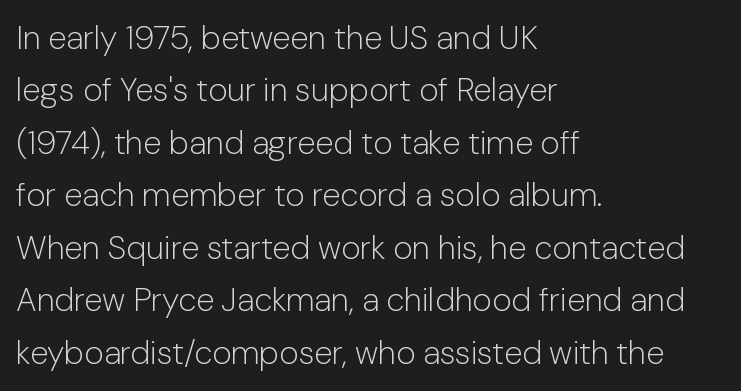
Vertical strokes here are truly vertical. Think standard paragraph weight, or any step lighter than that. The lines in this sample share a left origin and differ only in where they stop. The type family on display is of the sans-serif kind.
